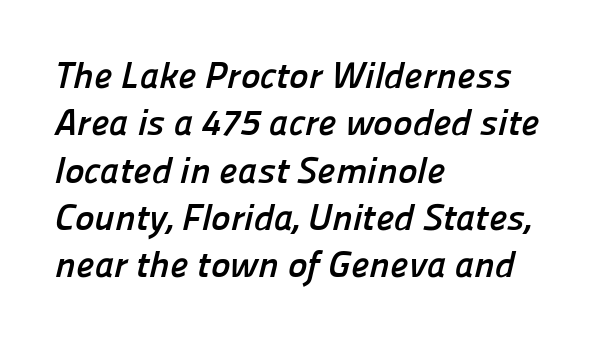
{"serif": "no", "bold": "yes", "weight": "semibold", "width": "normal", "stroke_contrast": "low", "x_height": "medium", "monospaced": "no", "underline": "no", "align": "left", "line_spacing": "normal", "line_spacing_ratio": 1.28, "letter_spacing": "normal", "letter_spacing_em": 0.0, "glyph_px": 37}
